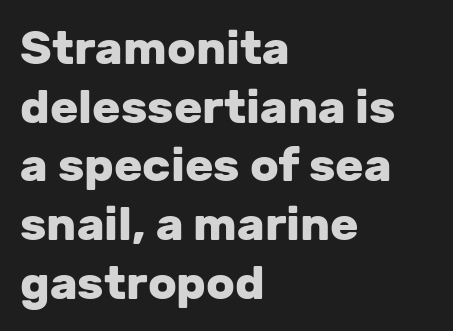
{"serif": "no", "italic": "no", "bold": "yes", "weight": "heavy", "width": "normal", "stroke_contrast": "low", "x_height": "medium", "monospaced": "no", "underline": "no", "align": "left", "line_spacing": "normal", "line_spacing_ratio": 1.25, "letter_spacing": "normal", "letter_spacing_em": 0.0, "glyph_px": 47}
